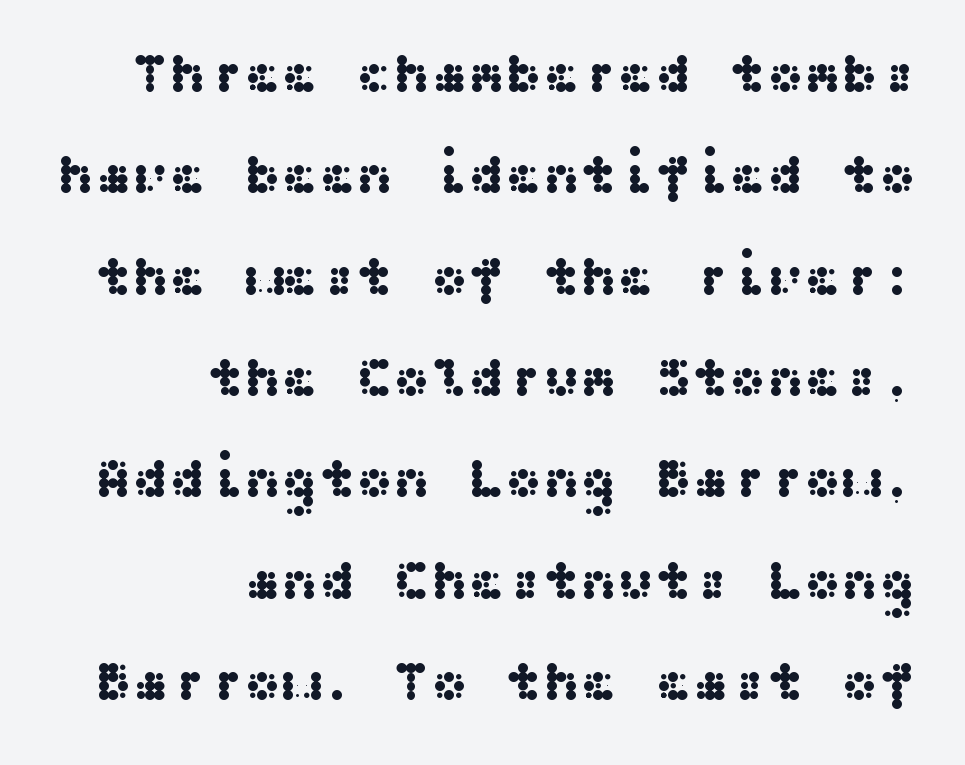
{"serif": "no", "italic": "no", "width": "wide", "stroke_contrast": "medium", "x_height": "medium", "underline": "no", "align": "right", "line_spacing_ratio": 1.81, "letter_spacing": "normal", "letter_spacing_em": 0.0, "glyph_px": 56}
